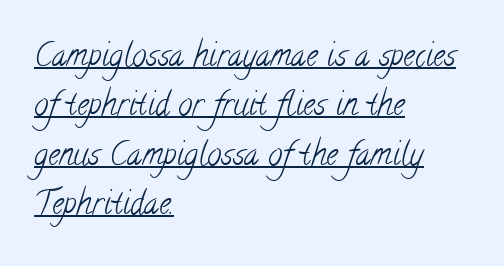
The image shows 32 px light, condensed serif type; set left-aligned, normal line spacing (1.54x), normal letter spacing, underlined; low stroke contrast and a small x-height.
